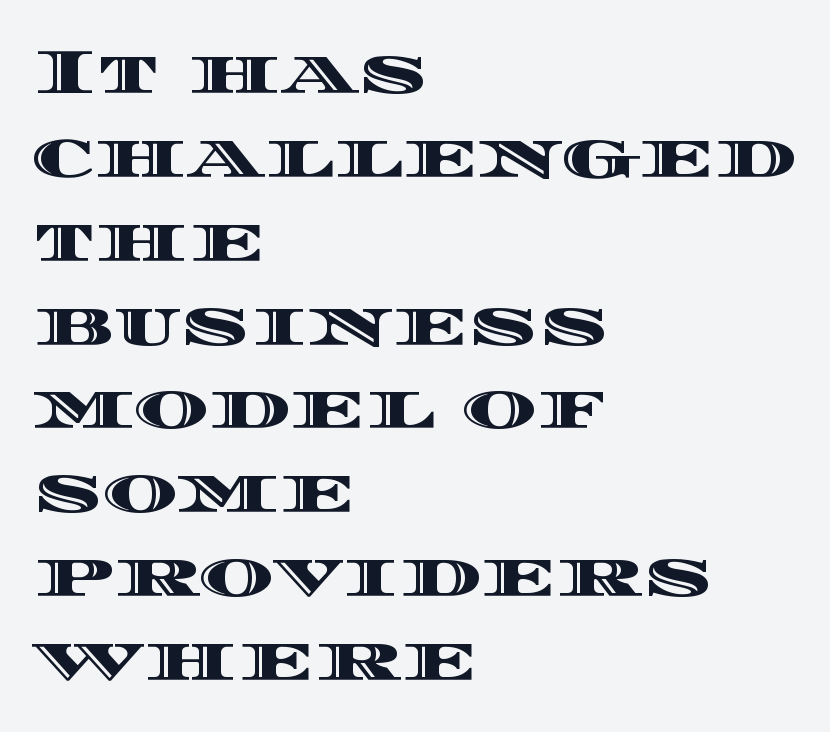
{"italic": "no", "width": "wide", "x_height": "large", "monospaced": "no", "underline": "no", "align": "left", "line_spacing": "normal", "line_spacing_ratio": 1.31, "letter_spacing": "normal", "letter_spacing_em": 0.0, "glyph_px": 64}
